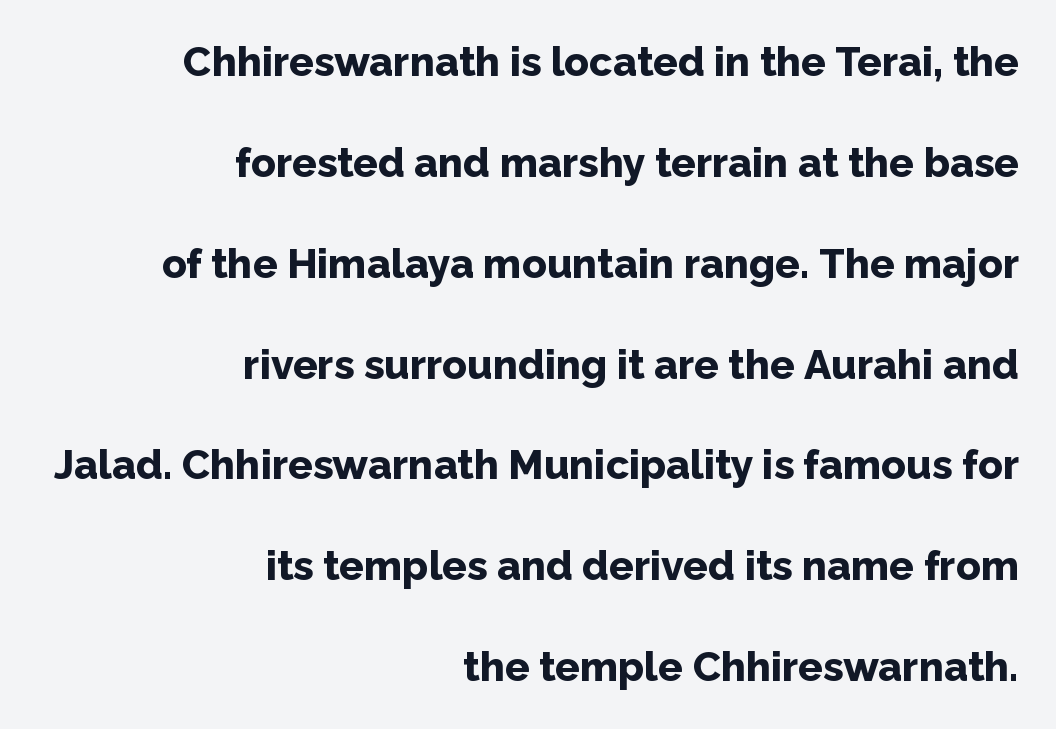
The image shows 41 px bold sans-serif type, upright; set right-aligned, loose line spacing (2.46x), normal letter spacing, not underlined; low stroke contrast and a medium x-height.
